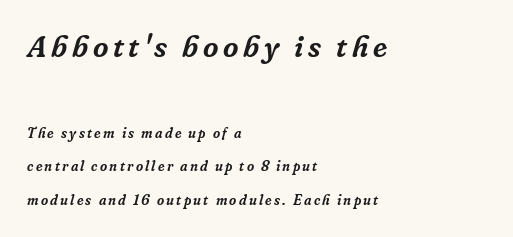
One-word summary of the alignment: left. Designer's note — italics engaged. The designer went with a serif here, giving each stem small feet. You could fit nearly another row in the gap between these rows. Think of a printed novel: that variable character pitch is what you see here.
